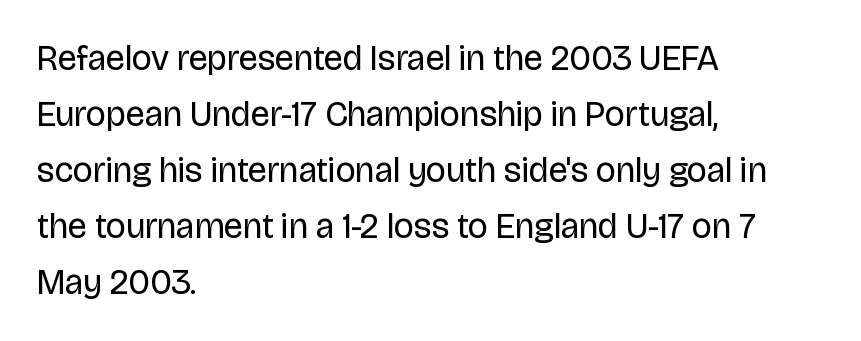
Q: Is the text bold? A: No.
Q: Is the text italic (slanted)? A: No, it is upright.
Q: Is the typeface a serif or a sans-serif typeface? A: Sans-serif.
Q: Is the text underlined? A: No.
Q: How is the paragraph aligned? A: Left-aligned.
Q: Is the spacing between letters normal or unusually wide? A: Normal.
Q: Is the spacing between lines tight, normal or loose? A: Normal.
Q: Width (condensed, normal, or wide)? A: Normal.
Q: Stroke contrast? A: Low.
Q: x-height? A: Large.
Q: Monospaced? A: No.
